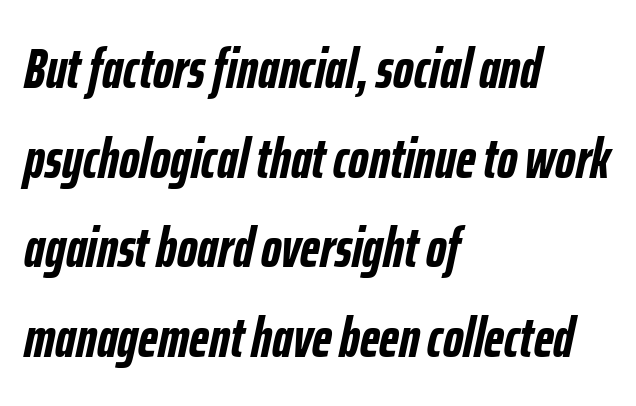
{"italic": "yes", "lean": "right", "slant_degrees": 12, "bold": "yes", "weight": "semibold", "width": "condensed", "stroke_contrast": "low", "x_height": "medium", "monospaced": "no", "underline": "no", "align": "left", "line_spacing": "normal", "line_spacing_ratio": 1.6, "letter_spacing": "normal", "letter_spacing_em": 0.0, "glyph_px": 56}
